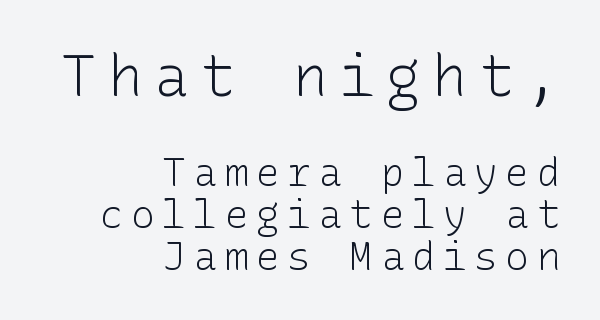
Q: Is the text bold? A: No.
Q: Is the text italic (slanted)? A: No, it is upright.
Q: Is the typeface a serif or a sans-serif typeface? A: Sans-serif.
Q: Is the text underlined? A: No.
Q: How is the paragraph aligned? A: Right-aligned.
Q: Is the spacing between letters normal or unusually wide? A: Unusually wide.
Q: Is the spacing between lines tight, normal or loose? A: Tight.
Q: Which block of text is set in a larger size, the first (top) or the second (bottom)? A: The first (top) one.
Q: Width (condensed, normal, or wide)? A: Normal.
Q: Stroke contrast? A: Low.
Q: x-height? A: Medium.
